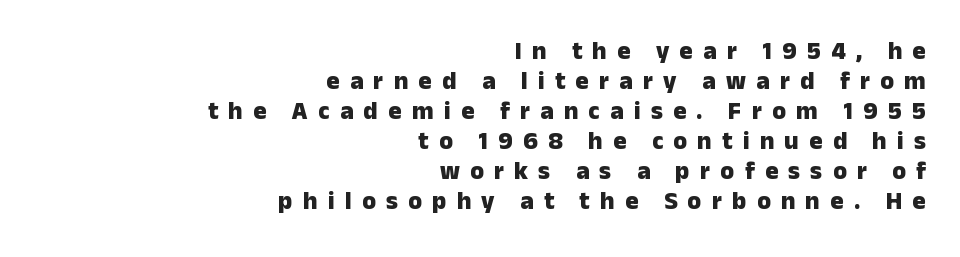
Posture: vertical. The space directly below the letters is spotless. Each line ends at the same right margin while the left side varies. Bold? Absolutely — the strokes are thick and heavy. You could only call the tracking loose — the letters float apart.
